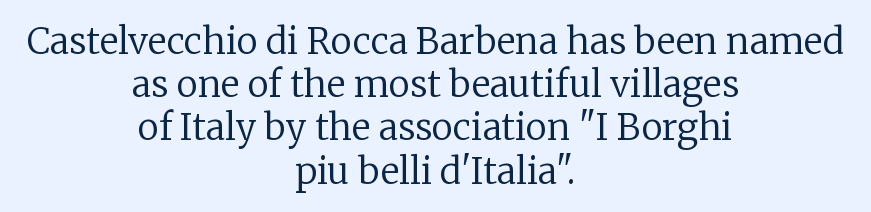
{"serif": "yes", "italic": "no", "bold": "no", "weight": "regular", "width": "normal", "stroke_contrast": "low", "x_height": "medium", "monospaced": "no", "underline": "no", "align": "center", "line_spacing_ratio": 1.2, "letter_spacing": "normal", "letter_spacing_em": 0.0, "glyph_px": 36}
